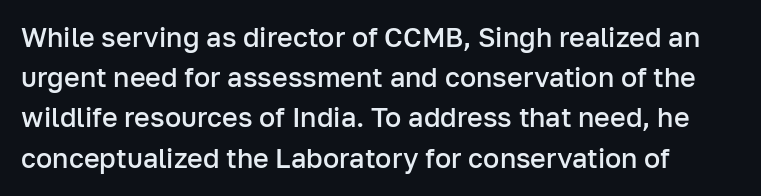
Q: Is the text bold? A: Semi-bold.
Q: Is the text italic (slanted)? A: No, it is upright.
Q: Is the text underlined? A: No.
Q: Is the spacing between letters normal or unusually wide? A: Normal.
Q: Is the spacing between lines tight, normal or loose? A: Normal.
